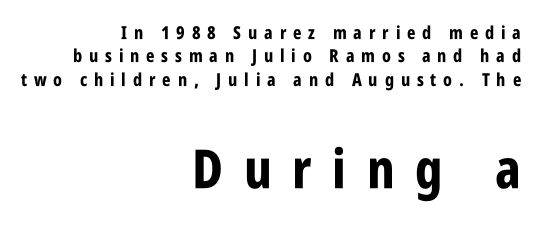
Q: Is the text bold? A: Yes.
Q: Is the text italic (slanted)? A: No, it is upright.
Q: Is the typeface a serif or a sans-serif typeface? A: Sans-serif.
Q: Is the text underlined? A: No.
Q: How is the paragraph aligned? A: Right-aligned.
Q: Is the spacing between letters normal or unusually wide? A: Unusually wide.
Q: Is the spacing between lines tight, normal or loose? A: Normal.
Q: Which block of text is set in a larger size, the first (top) or the second (bottom)? A: The second (bottom) one.
Q: Width (condensed, normal, or wide)? A: Condensed.
Q: Stroke contrast? A: Low.
Q: x-height? A: Large.
Q: Monospaced? A: No.
